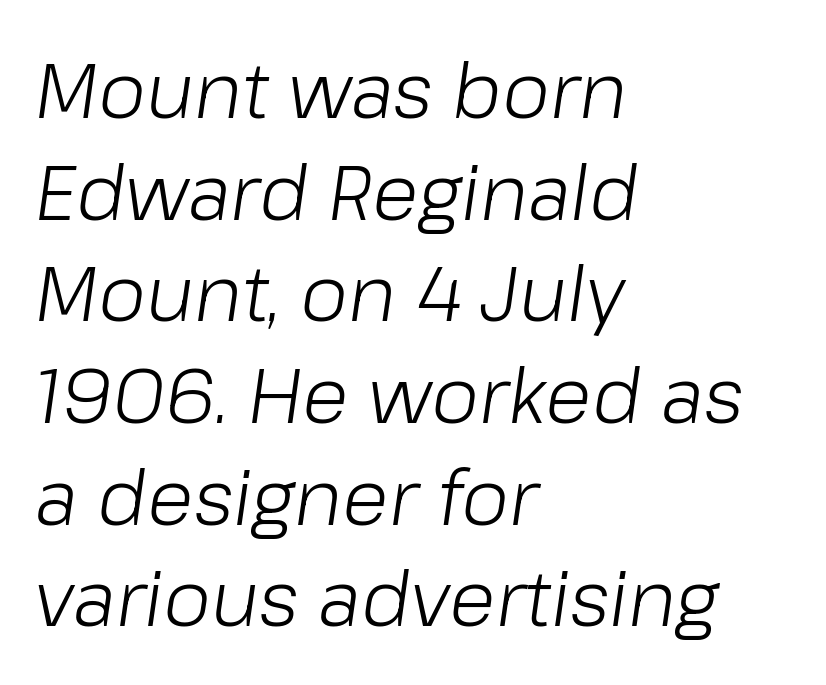
Q: Is the text bold? A: No.
Q: Is the text italic (slanted)? A: Yes, it leans right by about 8 degrees.
Q: Is the text underlined? A: No.
Q: How is the paragraph aligned? A: Left-aligned.
Q: Is the spacing between letters normal or unusually wide? A: Normal.
Q: Is the spacing between lines tight, normal or loose? A: Normal.
Q: Width (condensed, normal, or wide)? A: Normal.
Q: Stroke contrast? A: Low.
Q: x-height? A: Medium.
Q: Monospaced? A: No.
